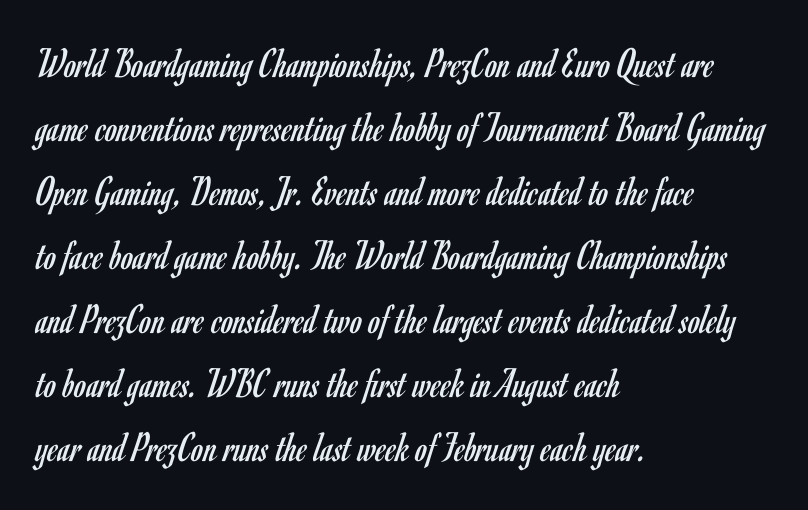
Unmarked baselines from the first word to the last. The line-height multiplier appears to be the usual default. A sans-serif font was chosen for this passage. Every row of glyphs begins at an identical x-position on the left. Observe the ordinary spacing: letters are neighbours, not strangers.
